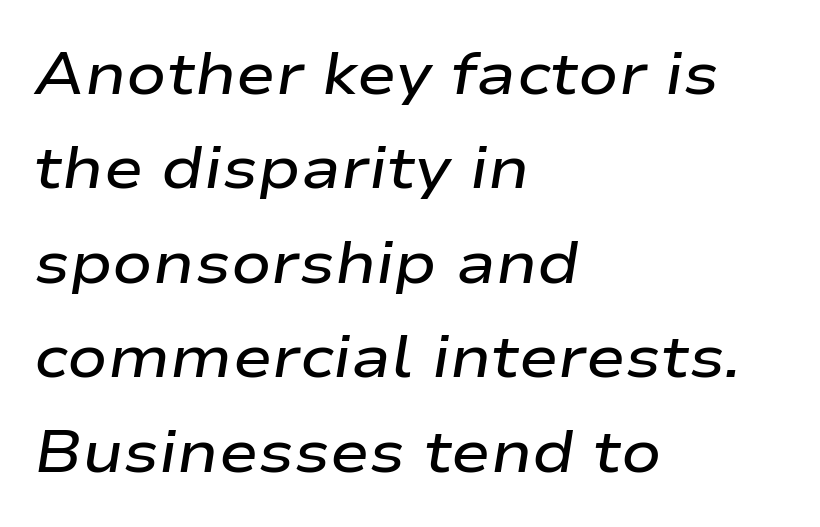
{"italic": "yes", "lean": "right", "slant_degrees": 9, "bold": "semi", "weight": "semibold", "width": "wide", "stroke_contrast": "low", "x_height": "medium", "monospaced": "no", "underline": "no", "align": "left", "line_spacing": "normal", "line_spacing_ratio": 1.6, "letter_spacing": "normal", "letter_spacing_em": 0.0, "glyph_px": 59}
